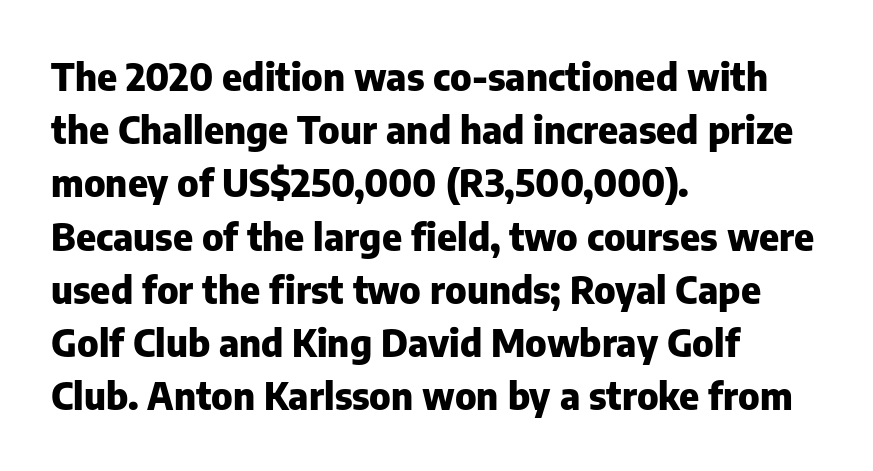
Typographically, this falls in the sans-serif category. Unmarked baselines from the first word to the last. Students, this is bold: see how much ink each stroke carries. The font's upright variant was chosen for this text. This block has exactly the height ordinary leading produces. Line beginnings align vertically; line endings do not.
